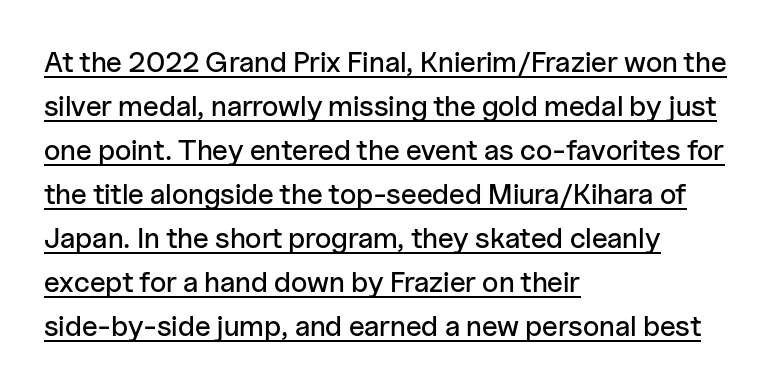
Designer's note — italics off, roman on. Character widths vary here, with narrow letters taking less room than wide ones. The glyphs in this specimen are sans serif. This is underlined copy, the kind a proofreader might mark for attention. Default kerning and tracking; the words read as compact shapes. These lines sit exactly where default settings would place them.
